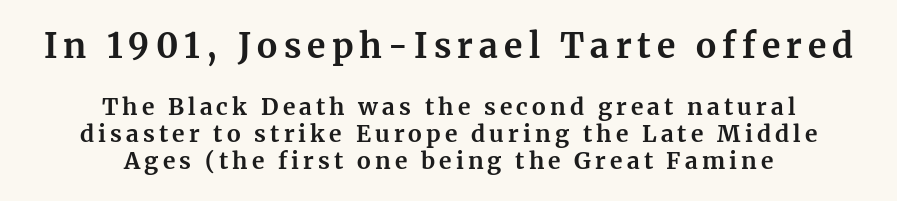
Q: Is the text bold? A: Yes.
Q: Is the text italic (slanted)? A: No, it is upright.
Q: Is the typeface a serif or a sans-serif typeface? A: Serif.
Q: Is the text underlined? A: No.
Q: How is the paragraph aligned? A: Centered.
Q: Which block of text is set in a larger size, the first (top) or the second (bottom)? A: The first (top) one.
Q: Width (condensed, normal, or wide)? A: Normal.
Q: Stroke contrast? A: Medium.
Q: x-height? A: Medium.
Q: Monospaced? A: No.
